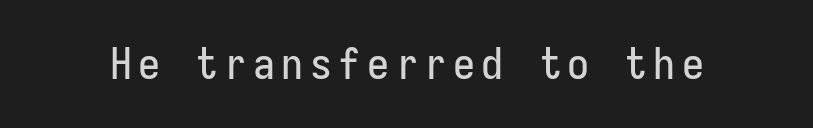
{"serif": "no", "italic": "no", "width": "condensed", "stroke_contrast": "low", "x_height": "medium", "underline": "no", "glyph_px": 44}
